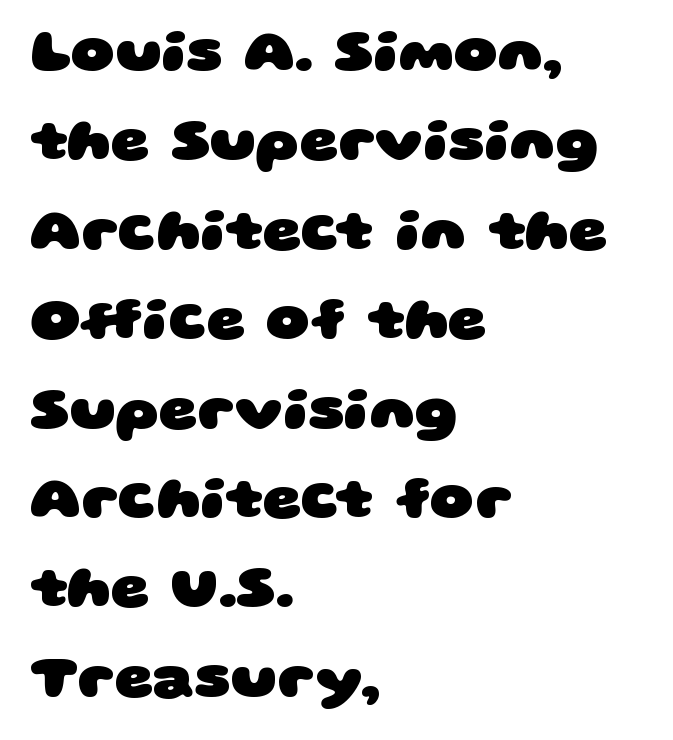
The image shows 60 px heavy, wide sans-serif type; set left-aligned, normal line spacing (1.49x), normal letter spacing, not underlined; low stroke contrast and a large x-height.
